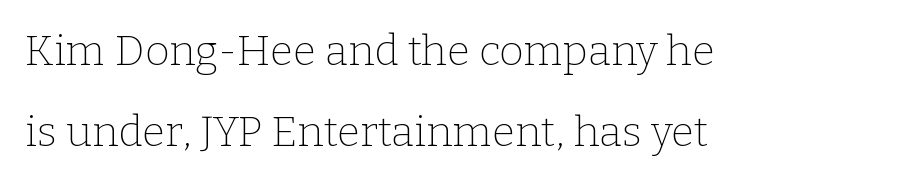
The compositor pushed each line to the left boundary. Honestly, the letter spacing is just normal — you wouldn't notice it. Reading down the column, the eye jumps a long way to each next line. Serif or sans? Serif — the stroke terminals have little feet. Italic? Not at all — the glyphs are vertical.
